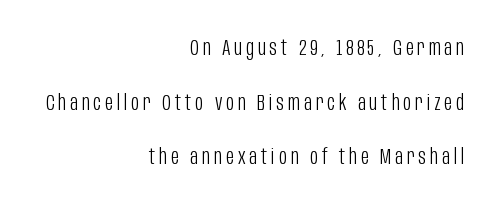
Q: Is the text bold? A: No.
Q: Is the text italic (slanted)? A: No, it is upright.
Q: Is the text underlined? A: No.
Q: How is the paragraph aligned? A: Right-aligned.
Q: Is the spacing between lines tight, normal or loose? A: Loose.
